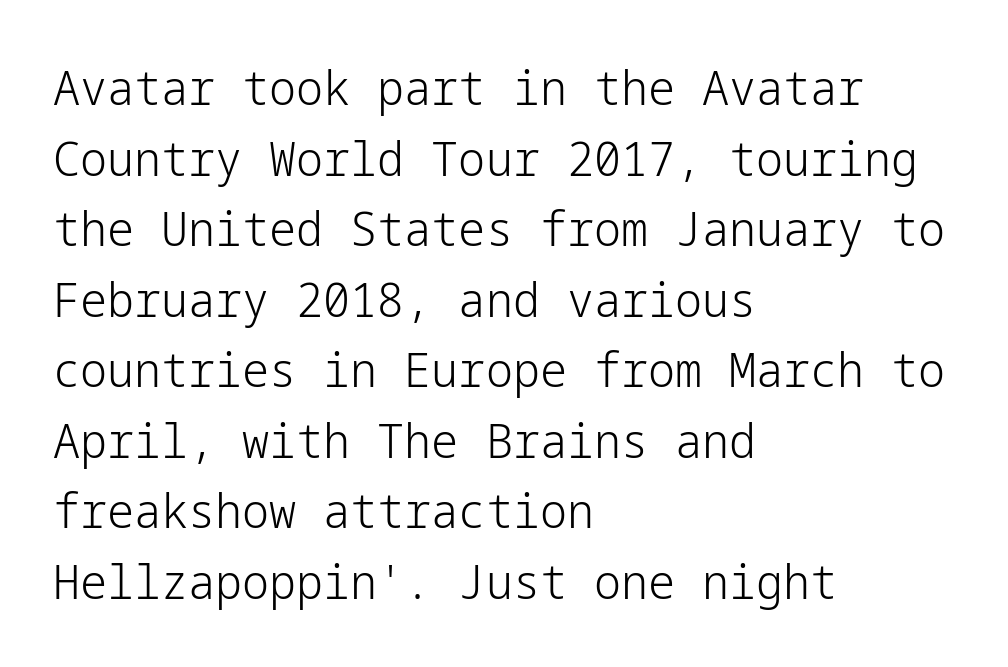
The image shows 48 px light sans-serif type, upright; set left-aligned, normal line spacing (1.47x), normal letter spacing, not underlined; low stroke contrast and a medium x-height.
